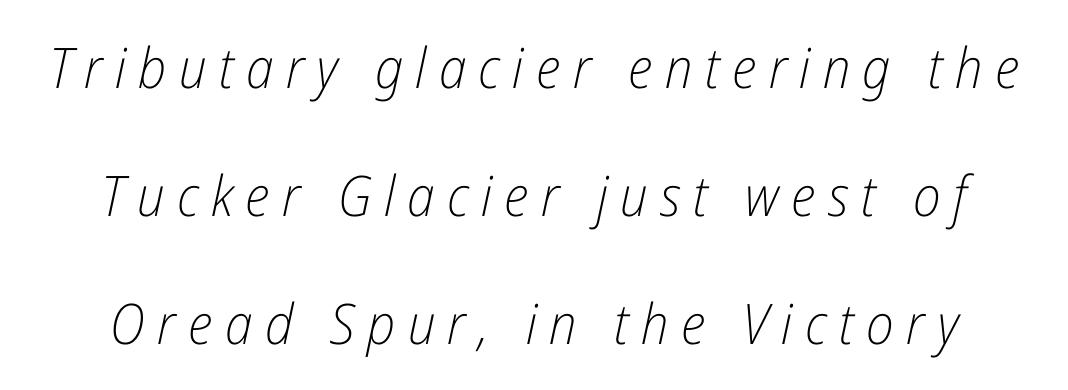
The image shows 56 px light, condensed type, italic (leaning right); set loose line spacing (2.29x), unusually wide letter spacing (+0.22 em), not underlined; low stroke contrast and a medium x-height.
